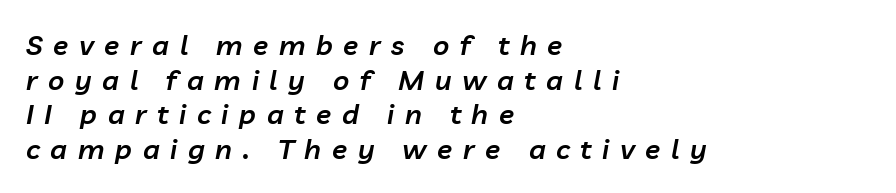
Q: Is the text bold? A: Semi-bold.
Q: Is the text italic (slanted)? A: Yes, it leans right by about 10 degrees.
Q: Is the text underlined? A: No.
Q: How is the paragraph aligned? A: Left-aligned.
Q: Is the spacing between letters normal or unusually wide? A: Unusually wide.
Q: Width (condensed, normal, or wide)? A: Normal.
Q: Stroke contrast? A: Low.
Q: x-height? A: Medium.
Q: Monospaced? A: No.
